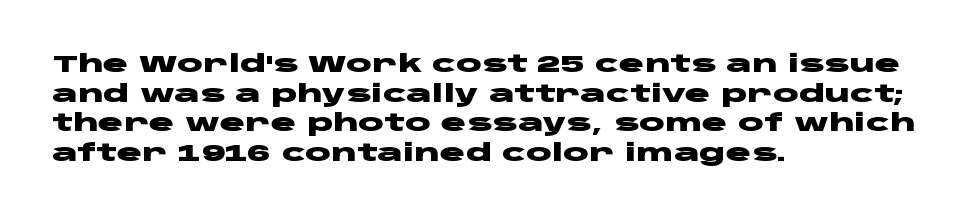
{"italic": "no", "bold": "yes", "underline": "no", "align": "left", "line_spacing_ratio": 1.23, "letter_spacing": "normal", "letter_spacing_em": 0.0, "glyph_px": 24}
